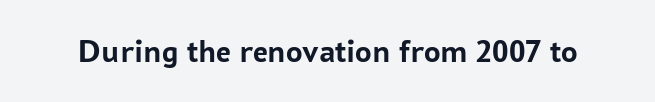
Q: Is the text bold? A: Yes.
Q: Is the text italic (slanted)? A: No, it is upright.
Q: Is the typeface a serif or a sans-serif typeface? A: Sans-serif.
Q: Is the text underlined? A: No.
Q: Is the spacing between letters normal or unusually wide? A: Normal.
Q: Width (condensed, normal, or wide)? A: Normal.
Q: Stroke contrast? A: Low.
Q: x-height? A: Medium.
Q: Monospaced? A: No.
